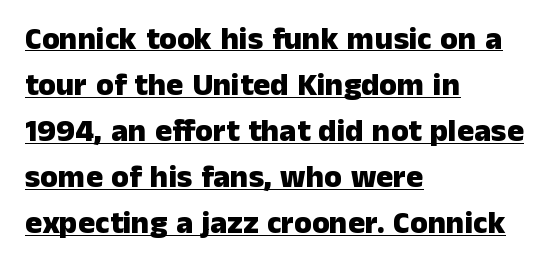
The image shows 32 px heavy sans-serif type, upright; set left-aligned, normal line spacing (1.44x), normal letter spacing, underlined; low stroke contrast and a medium x-height.
